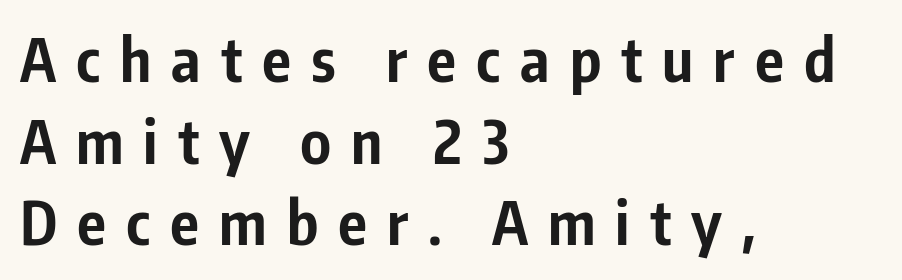
{"serif": "no", "italic": "no", "bold": "yes", "weight": "bold", "width": "condensed", "stroke_contrast": "low", "x_height": "medium", "monospaced": "no", "underline": "no", "align": "left", "line_spacing": "normal", "line_spacing_ratio": 1.36, "letter_spacing": "wide", "letter_spacing_em": 0.33, "glyph_px": 60}
